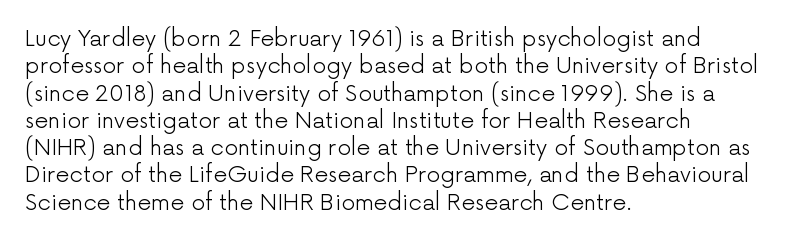
Rendered with straight, roman letterforms. Weight: not bold — regular or lighter. Words appear dense and cohesive because spacing is normal. Horizontal alignment here is leftward, the default for most running prose. A clean baseline with only descenders dipping below it.
